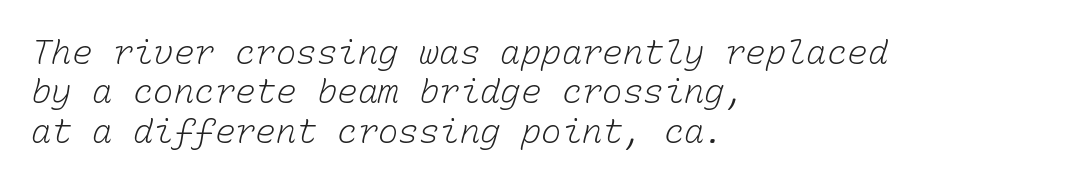
The image shows 34 px light type, monospaced; set left-aligned, line spacing 1.16x, normal letter spacing, not underlined; low stroke contrast and a medium x-height.
